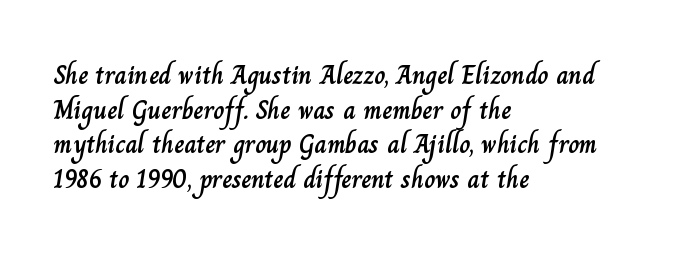
Q: Is the text italic (slanted)? A: Yes.
Q: Is the text underlined? A: No.
Q: How is the paragraph aligned? A: Left-aligned.
Q: Is the spacing between letters normal or unusually wide? A: Normal.
Q: Is the spacing between lines tight, normal or loose? A: Normal.
